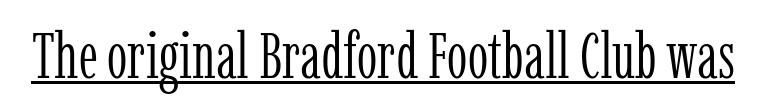
{"serif": "yes", "italic": "no", "bold": "no", "weight": "light", "width": "condensed", "stroke_contrast": "low", "x_height": "medium", "monospaced": "no", "underline": "yes", "letter_spacing": "normal", "letter_spacing_em": 0.0, "glyph_px": 65}
